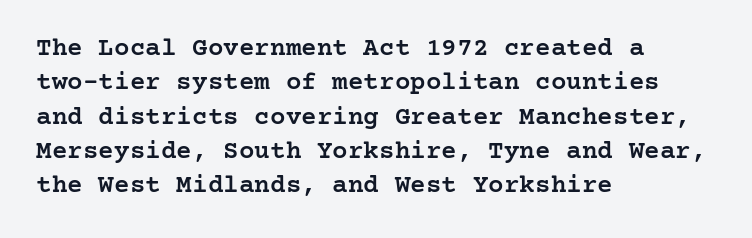
The image shows 26 px text type, upright; set left-aligned, normal line spacing (1.32x), normal letter spacing, not underlined.
